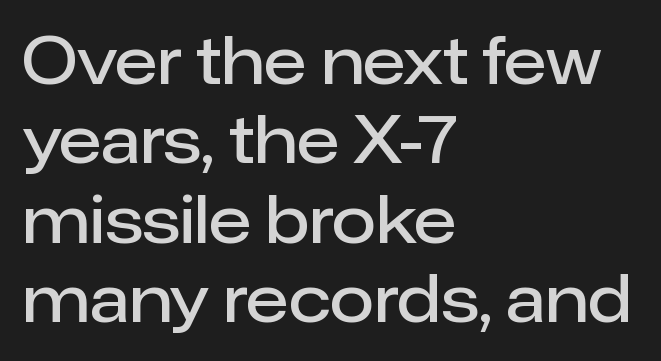
Q: Is the text bold? A: Semi-bold.
Q: Is the text italic (slanted)? A: No, it is upright.
Q: Is the typeface a serif or a sans-serif typeface? A: Sans-serif.
Q: Is the text underlined? A: No.
Q: How is the paragraph aligned? A: Left-aligned.
Q: Is the spacing between letters normal or unusually wide? A: Normal.
Q: Width (condensed, normal, or wide)? A: Normal.
Q: Stroke contrast? A: Low.
Q: x-height? A: Medium.
Q: Monospaced? A: No.
